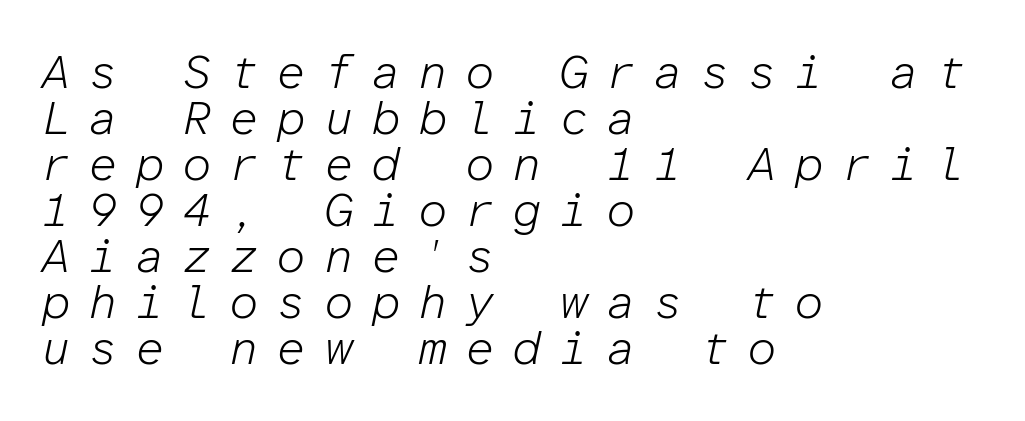
The typesetter chose a ragged-right arrangement here. Plain, unruled lines of type. Reading down the column, the eye jumps only a short way to each next line. Short note: letters widely spaced. An italicized treatment has been applied to the whole sample. The face used here is monospaced, like something from a code editor.
